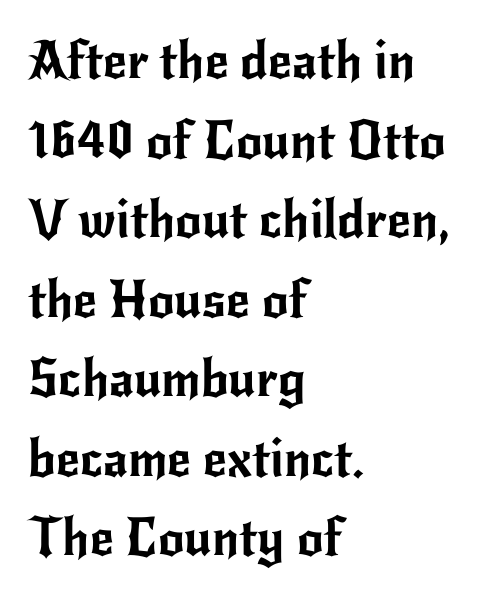
The image shows 52 px sans-serif type, upright; set left-aligned, normal line spacing (1.53x), normal letter spacing, not underlined; low stroke contrast and a small x-height.
